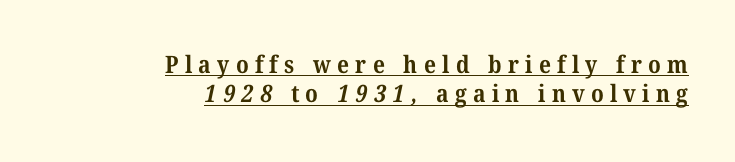
{"bold": "yes", "underline": "yes", "align": "right", "line_spacing_ratio": 1.22, "letter_spacing": "wide", "letter_spacing_em": 0.26, "glyph_px": 24}
